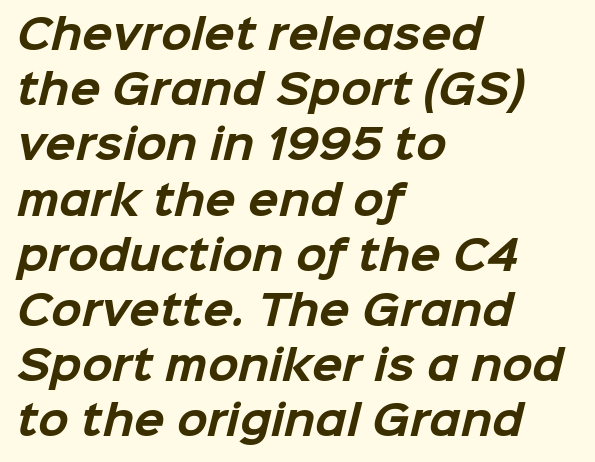
The image shows 40 px bold sans-serif type; set left-aligned, normal line spacing (1.38x), normal letter spacing, not underlined; low stroke contrast and a medium x-height.
